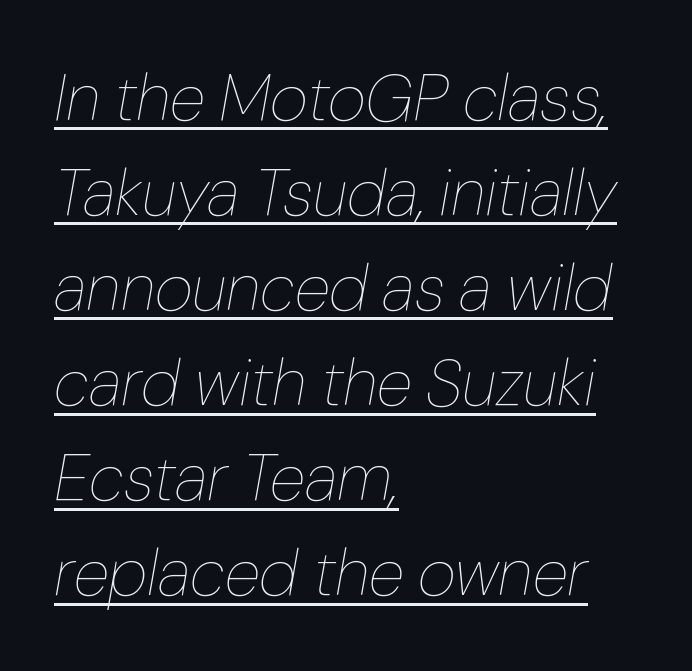
Q: Is the text bold? A: No.
Q: Is the text italic (slanted)? A: Yes, it leans right by about 10 degrees.
Q: Is the text underlined? A: Yes.
Q: How is the paragraph aligned? A: Left-aligned.
Q: Is the spacing between letters normal or unusually wide? A: Normal.
Q: Is the spacing between lines tight, normal or loose? A: Normal.
Q: Width (condensed, normal, or wide)? A: Normal.
Q: Stroke contrast? A: Low.
Q: x-height? A: Medium.
Q: Monospaced? A: No.
